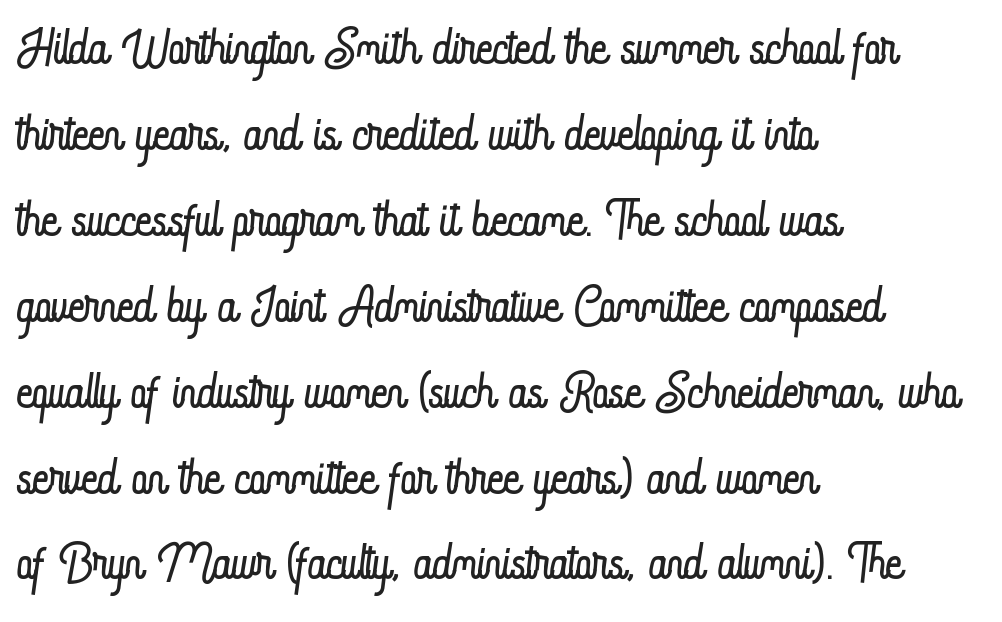
The image shows 71 px light, condensed type; set left-aligned, line spacing 1.21x, normal letter spacing, not underlined; low stroke contrast and a small x-height.
